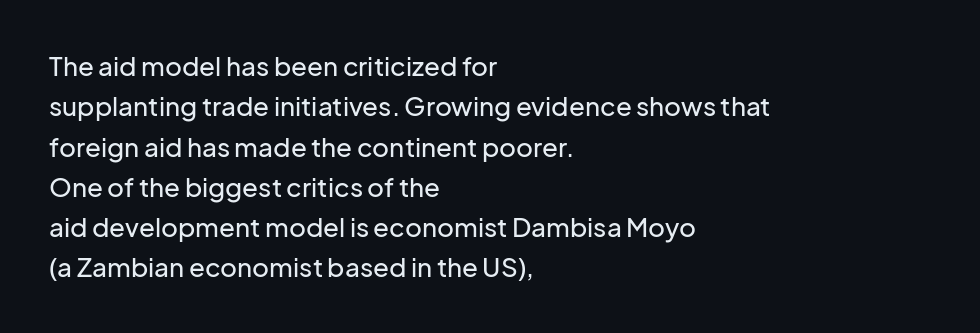
Q: Is the text italic (slanted)? A: No, it is upright.
Q: Is the text underlined? A: No.
Q: How is the paragraph aligned? A: Left-aligned.
Q: Is the spacing between letters normal or unusually wide? A: Normal.
Q: Is the spacing between lines tight, normal or loose? A: Normal.
